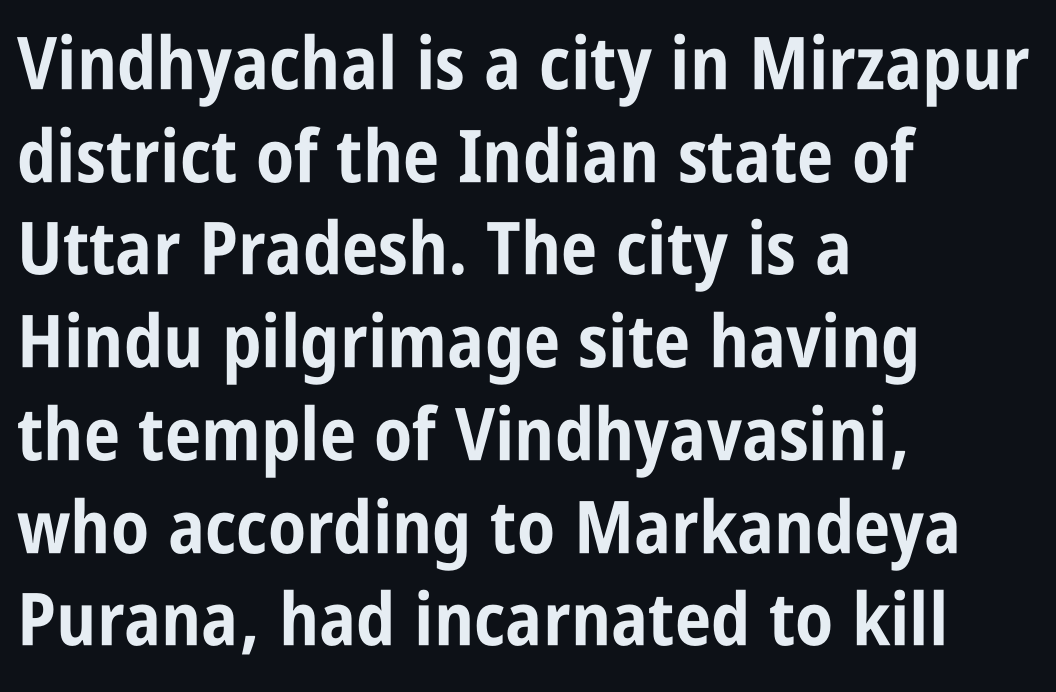
Q: Is the text bold? A: Yes.
Q: Is the text italic (slanted)? A: No, it is upright.
Q: Is the typeface a serif or a sans-serif typeface? A: Sans-serif.
Q: Is the text underlined? A: No.
Q: How is the paragraph aligned? A: Left-aligned.
Q: Is the spacing between letters normal or unusually wide? A: Normal.
Q: Is the spacing between lines tight, normal or loose? A: Normal.
Q: Width (condensed, normal, or wide)? A: Condensed.
Q: Stroke contrast? A: Low.
Q: x-height? A: Large.
Q: Monospaced? A: No.
